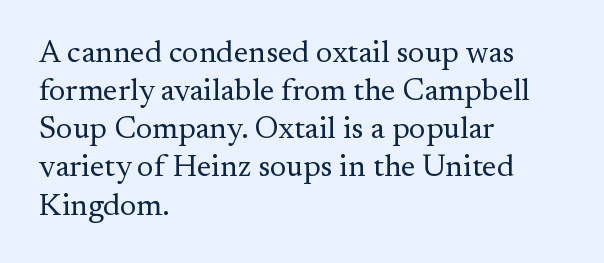
Heft: none added — not bold. If you drew a line through each stem, it would be perfectly vertical. Honestly, there is no underline to notice here at all. Think of a printed novel: that variable character pitch is what you see here. Standard letterfit; no display-style spreading of the glyphs.
